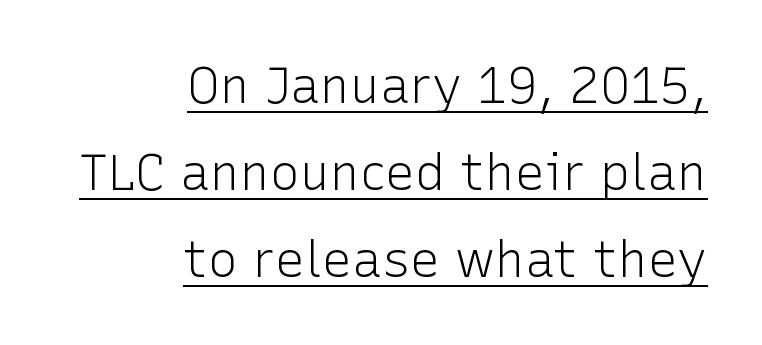
These characters rest on top of a visible drawn line. The glyphs in this specimen are sans serif. How are the letters spaced? Ordinarily, with no added tracking. The strokes carry an ordinary text weight at most. The passage shown is typed in a proportional face where columns would drift. Line ends are locked; line starts wander.
